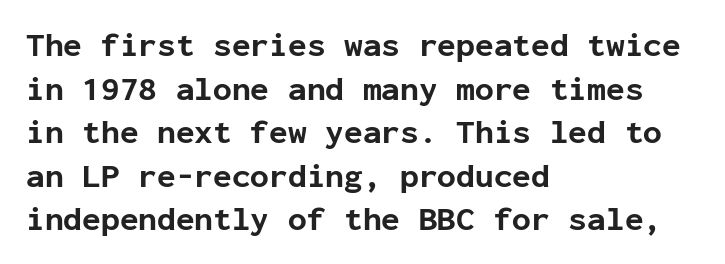
{"serif": "no", "italic": "no", "bold": "yes", "weight": "bold", "width": "normal", "stroke_contrast": "low", "x_height": "medium", "monospaced": "yes", "underline": "no", "align": "left", "line_spacing": "normal", "line_spacing_ratio": 1.28, "letter_spacing": "normal", "letter_spacing_em": 0.0, "glyph_px": 34}
